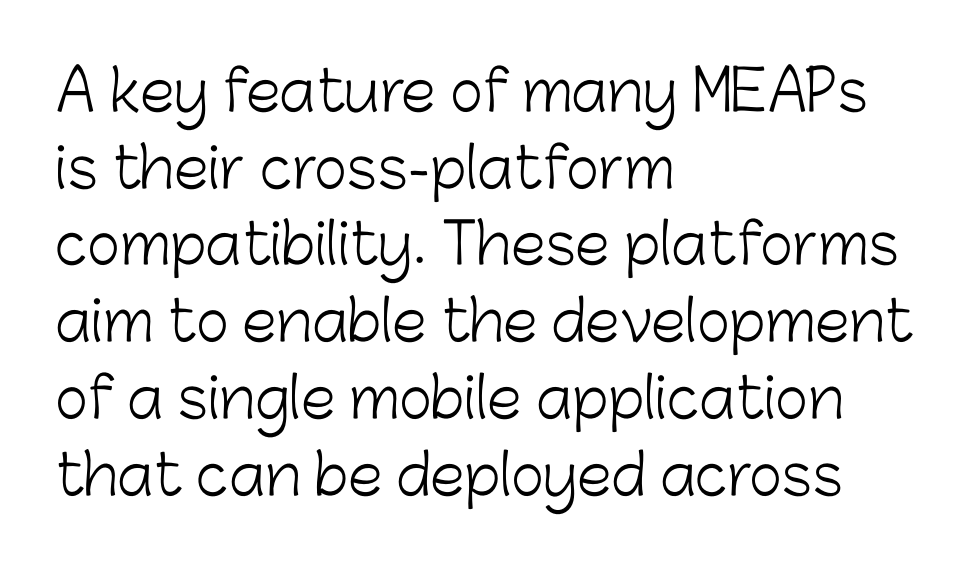
A quiet, ordinary-to-light weight characterises the typeface. Is the letter spacing exaggerated? No — it looks like the ordinary default. The rendering shows plain stroke endings on the letterforms — a sans-serif design. Posture: straight, roman, zero tilt.
